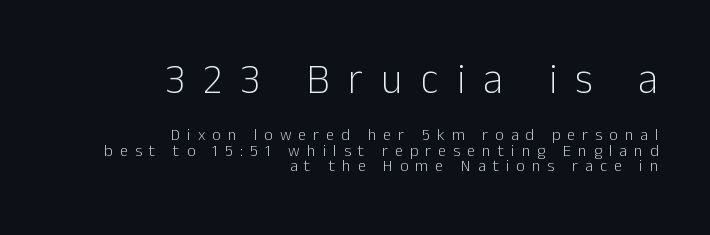
{"serif": "no", "italic": "no", "bold": "no", "weight": "light", "width": "normal", "stroke_contrast": "low", "x_height": "medium", "monospaced": "no", "underline": "no", "align": "right", "line_spacing": "tight", "line_spacing_ratio": 0.96, "letter_spacing": "wide", "letter_spacing_em": 0.45, "larger_block": "first", "size_ratio": 2.56, "glyph_px": 41}
